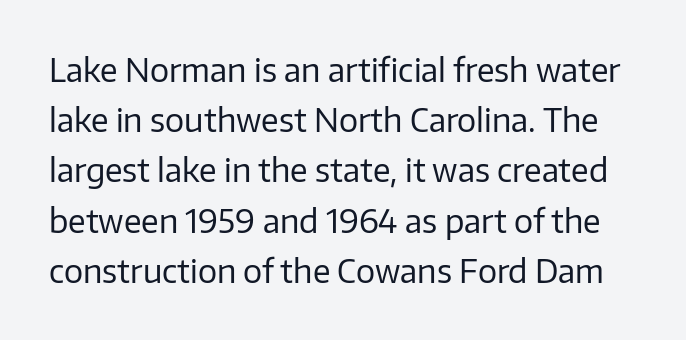
Weight: in the light-to-regular range. Bare-footed words on every line. Summary of vertical rhythm: regular, with standard interline spacing. Here the designer chose a conventional face with non-uniform glyph widths. You can tell from the bare stems that sans-serif type was used. Rendered with straight, roman letterforms.
